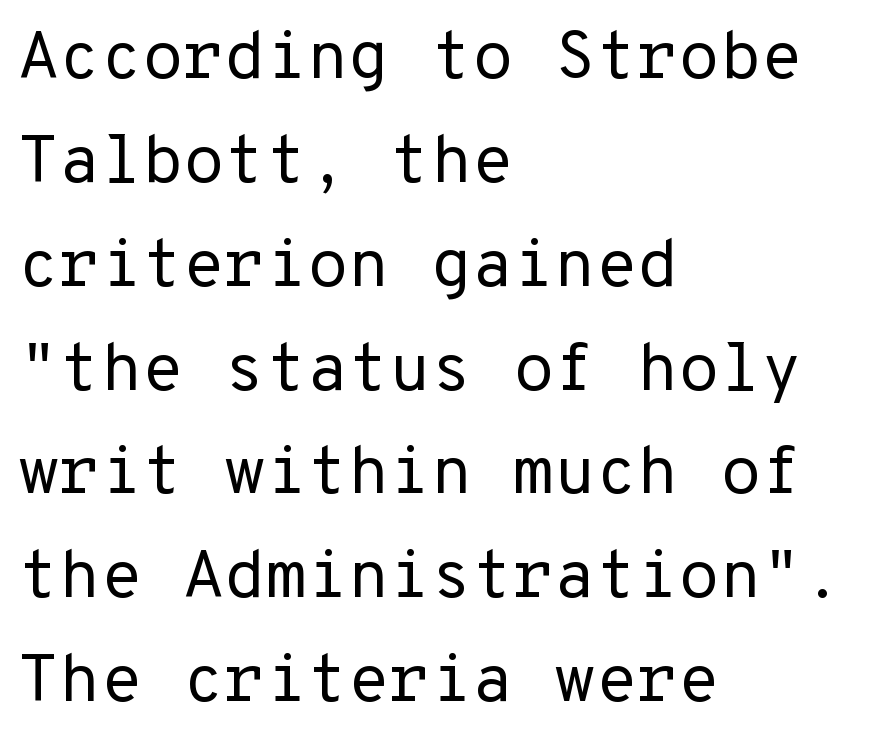
Q: Is the text bold? A: No.
Q: Is the text italic (slanted)? A: No, it is upright.
Q: Is the typeface a serif or a sans-serif typeface? A: Sans-serif.
Q: Is the text underlined? A: No.
Q: How is the paragraph aligned? A: Left-aligned.
Q: Is the spacing between letters normal or unusually wide? A: Normal.
Q: Is the spacing between lines tight, normal or loose? A: Normal.
Q: Width (condensed, normal, or wide)? A: Normal.
Q: Stroke contrast? A: Low.
Q: x-height? A: Medium.
